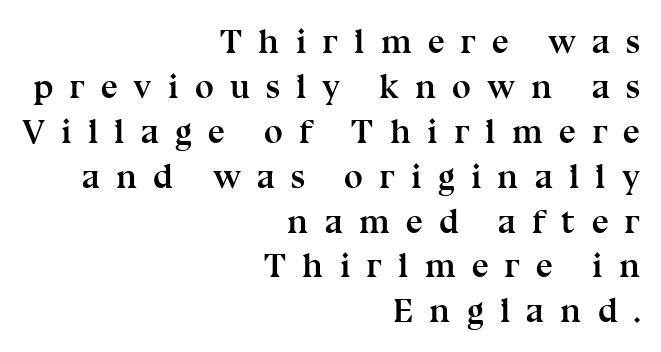
Does the leading feel generous? No, just average. Heavy, bold letterforms. Think of a printed novel: that variable character pitch is what you see here. The line texture is sparse and dotted thanks to wide tracking.
